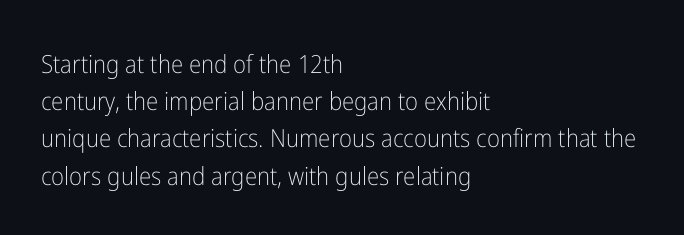
{"italic": "no", "bold": "no", "underline": "no", "align": "left", "line_spacing": "normal", "line_spacing_ratio": 1.49, "letter_spacing": "normal", "letter_spacing_em": 0.0, "glyph_px": 25}
